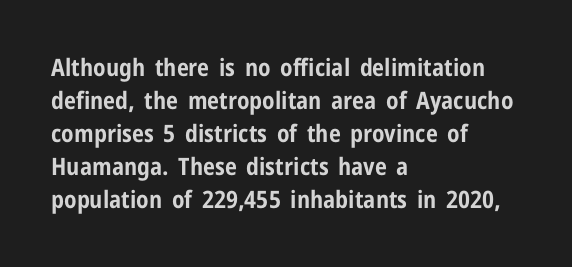
{"italic": "no", "bold": "yes", "underline": "no", "align": "left", "line_spacing": "normal", "line_spacing_ratio": 1.37, "letter_spacing": "normal", "letter_spacing_em": 0.0, "glyph_px": 24}
